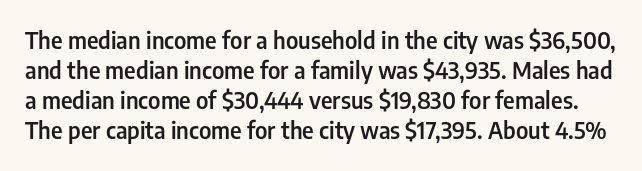
{"italic": "no", "bold": "semi", "underline": "no", "line_spacing": "normal", "line_spacing_ratio": 1.31, "letter_spacing": "normal", "letter_spacing_em": 0.0, "glyph_px": 23}
